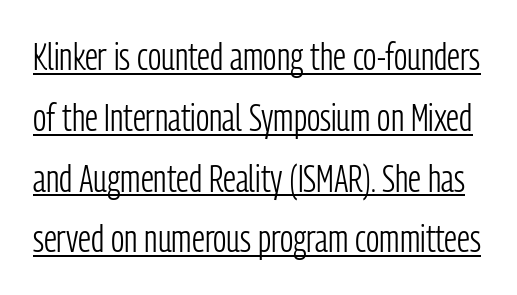
{"serif": "no", "italic": "no", "bold": "no", "weight": "light", "width": "condensed", "stroke_contrast": "low", "x_height": "medium", "monospaced": "no", "underline": "yes", "line_spacing": "normal", "line_spacing_ratio": 1.6, "letter_spacing": "normal", "letter_spacing_em": 0.0, "glyph_px": 38}
